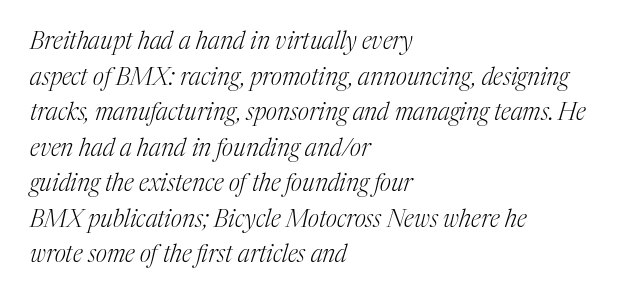
Nobody touched the tracking dial on this one. Stems and bowls with no extra thickness — not bold. Tall strokes in this sample are angled rather than plumb. The zone under the glyphs is completely vacant. Leading: standard. Alignment: flush left.
